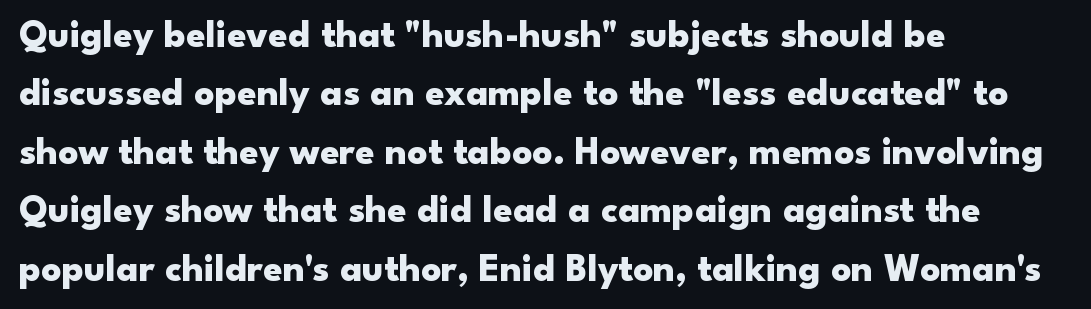
{"serif": "no", "italic": "no", "bold": "yes", "weight": "heavy", "width": "wide", "stroke_contrast": "low", "x_height": "small", "monospaced": "no", "underline": "no", "align": "left", "line_spacing": "normal", "line_spacing_ratio": 1.5, "letter_spacing": "normal", "letter_spacing_em": 0.0, "glyph_px": 39}
